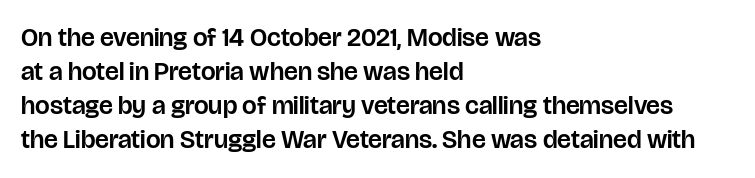
{"italic": "no", "underline": "no", "align": "left", "line_spacing": "normal", "line_spacing_ratio": 1.31, "letter_spacing": "normal", "letter_spacing_em": 0.0, "glyph_px": 26}
